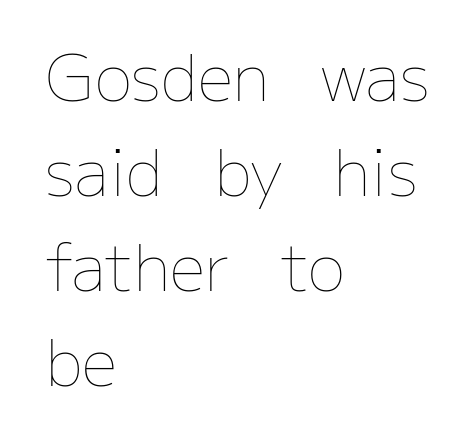
{"italic": "no", "bold": "no", "weight": "thin", "width": "normal", "stroke_contrast": "low", "x_height": "medium", "monospaced": "no", "underline": "no", "align": "left", "line_spacing": "normal", "line_spacing_ratio": 1.51, "letter_spacing": "normal", "letter_spacing_em": 0.0, "glyph_px": 63}
